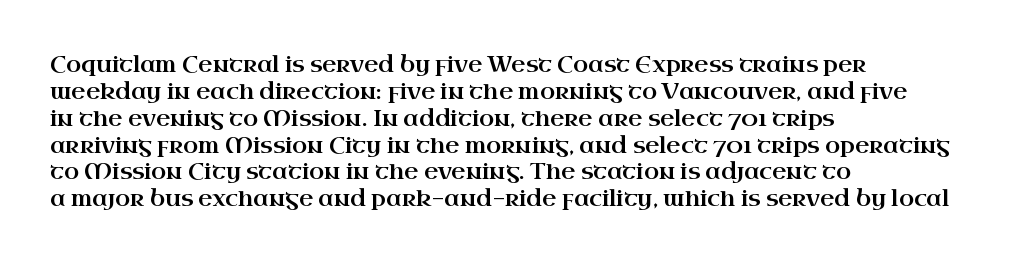
Is the block centered? No — it sits flush against the left margin. Beneath every word, the page is bare. What stands out about the letter spacing? Nothing — it is the standard amount. The lettering stays uniformly vertical, giving the passage a roman look.
